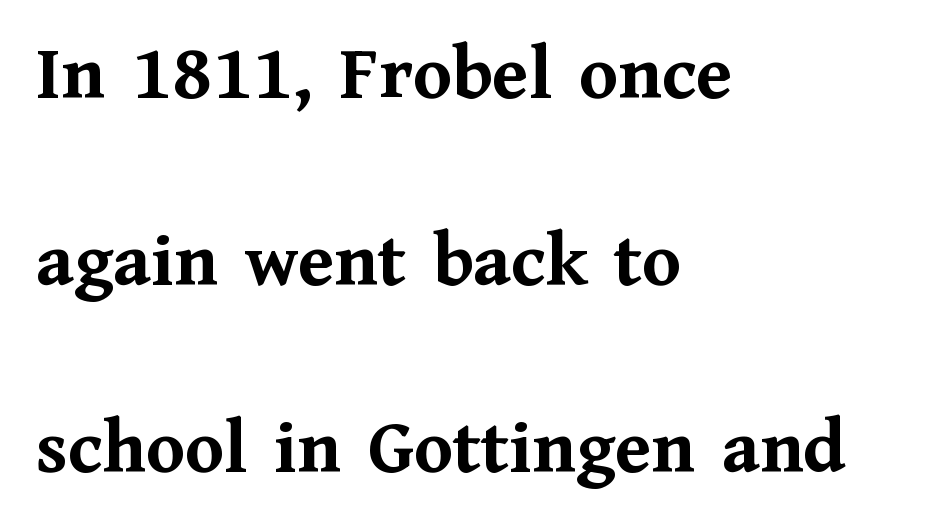
Honestly, the letter spacing is just normal — you wouldn't notice it. Small tapered or slab feet sit at the stroke ends, so this counts as serif. Look at the stroke-to-counter ratio: heavy, a bold. When letters stand straight like this, we call the style roman or upright.
